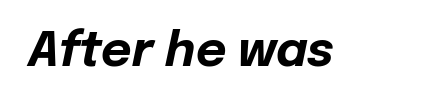
The rendering uses a bold face; every stroke is thick and dark. The line texture is even and compact thanks to regular tracking. Anything drawn beneath the words? Only blank space. A typesetter would call this proportional, since set widths differ per character. The font's italic variant was chosen for this text.
